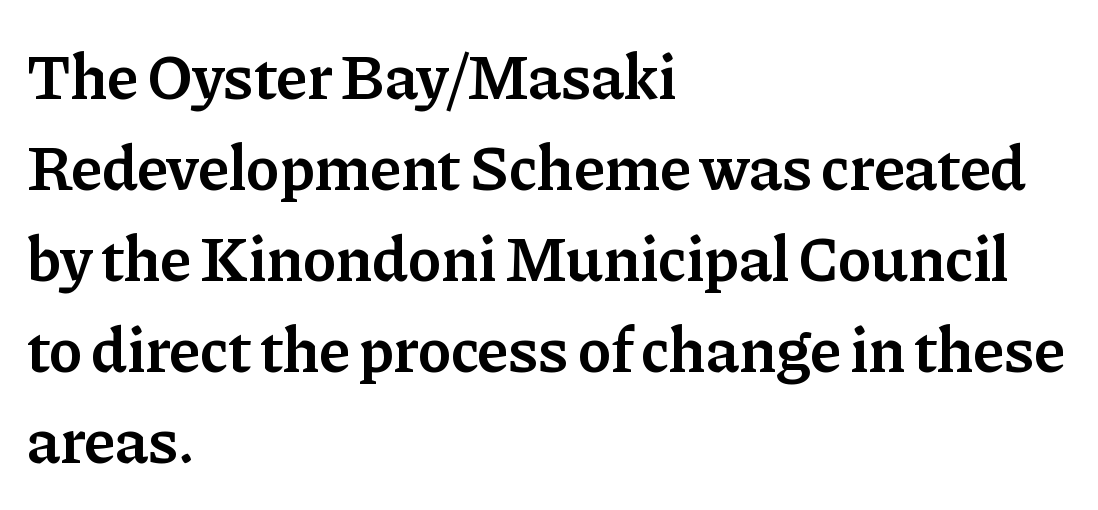
{"serif": "yes", "italic": "no", "bold": "semi", "weight": "semibold", "width": "normal", "stroke_contrast": "low", "x_height": "medium", "monospaced": "no", "underline": "no", "align": "left", "line_spacing": "normal", "line_spacing_ratio": 1.42, "letter_spacing": "normal", "letter_spacing_em": 0.0, "glyph_px": 64}
